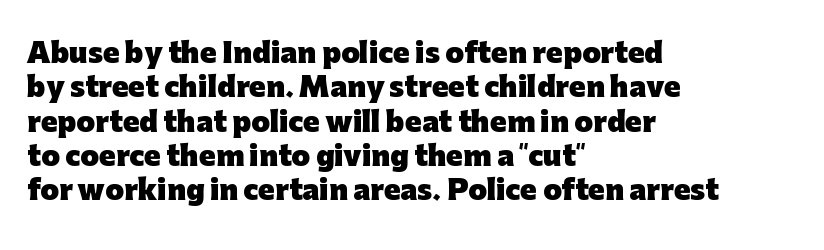
Q: Is the text bold? A: Yes.
Q: Is the text italic (slanted)? A: No, it is upright.
Q: Is the text underlined? A: No.
Q: How is the paragraph aligned? A: Left-aligned.
Q: Is the spacing between letters normal or unusually wide? A: Normal.
Q: Is the spacing between lines tight, normal or loose? A: Normal.
